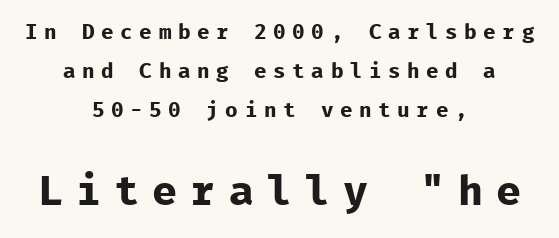
The image shows 42 px bold sans-serif type, upright, monospaced; set centered, line spacing 1.85x, unusually wide letter spacing (+0.31 em), not underlined; the second (bottom) block is 2.0x larger; low stroke contrast and a medium x-height.
